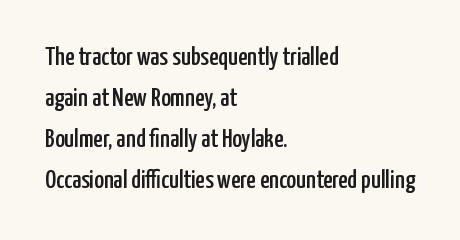
Q: Is the text italic (slanted)? A: No, it is upright.
Q: Is the text underlined? A: No.
Q: How is the paragraph aligned? A: Left-aligned.
Q: Is the spacing between letters normal or unusually wide? A: Normal.
Q: Is the spacing between lines tight, normal or loose? A: Normal.
